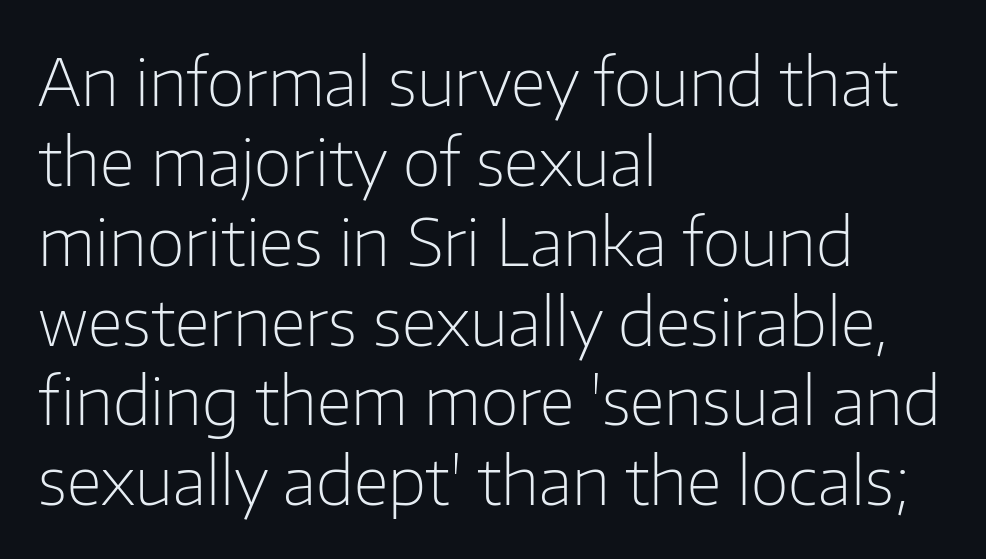
{"serif": "no", "italic": "no", "bold": "no", "weight": "light", "width": "normal", "stroke_contrast": "low", "x_height": "medium", "monospaced": "no", "underline": "no", "align": "left", "line_spacing_ratio": 1.21, "letter_spacing": "normal", "letter_spacing_em": 0.0, "glyph_px": 66}
